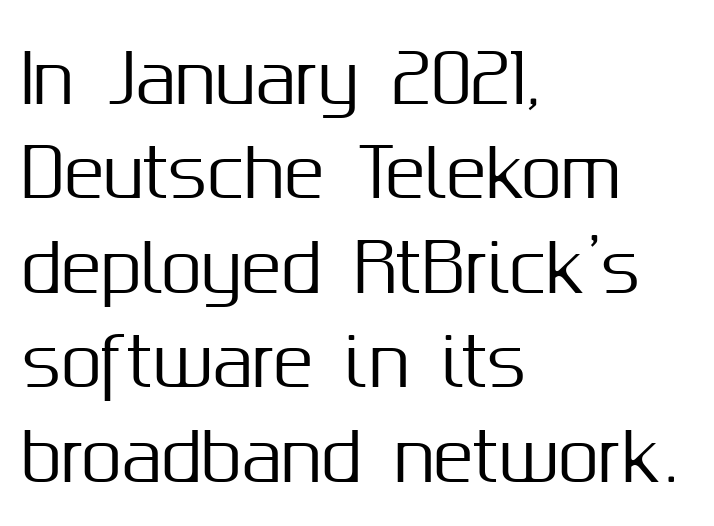
Q: Is the text italic (slanted)? A: No, it is upright.
Q: Is the typeface a serif or a sans-serif typeface? A: Sans-serif.
Q: Is the text underlined? A: No.
Q: How is the paragraph aligned? A: Left-aligned.
Q: Is the spacing between letters normal or unusually wide? A: Normal.
Q: Is the spacing between lines tight, normal or loose? A: Normal.
Q: Width (condensed, normal, or wide)? A: Normal.
Q: Stroke contrast? A: Medium.
Q: x-height? A: Medium.
Q: Monospaced? A: No.
